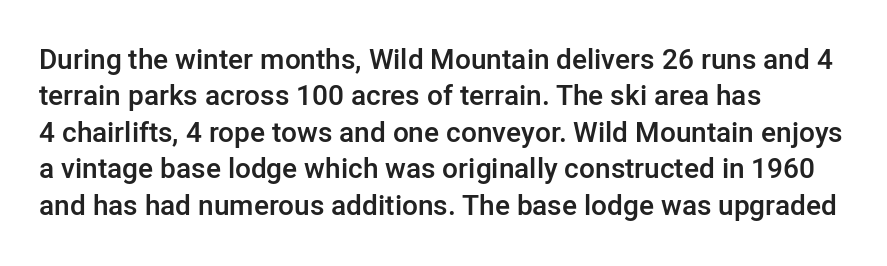
The image shows 28 px semibold sans-serif type, upright; set left-aligned, normal line spacing (1.3x), normal letter spacing, not underlined; low stroke contrast and a medium x-height.
